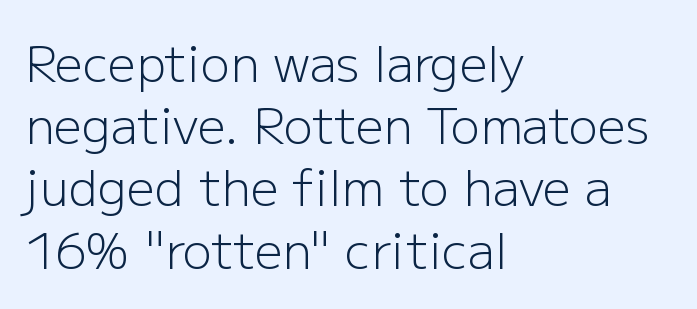
{"serif": "no", "italic": "no", "bold": "no", "weight": "light", "width": "normal", "stroke_contrast": "low", "x_height": "medium", "monospaced": "no", "underline": "no", "align": "left", "line_spacing": "normal", "line_spacing_ratio": 1.27, "letter_spacing": "normal", "letter_spacing_em": 0.0, "glyph_px": 49}
